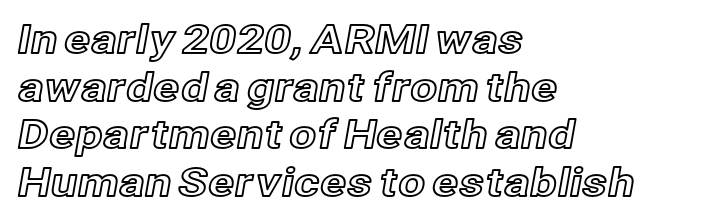
Q: Is the text italic (slanted)? A: Yes.
Q: Is the text underlined? A: No.
Q: How is the paragraph aligned? A: Left-aligned.
Q: Is the spacing between letters normal or unusually wide? A: Normal.
Q: Width (condensed, normal, or wide)? A: Normal.
Q: x-height? A: Medium.
Q: Monospaced? A: No.
